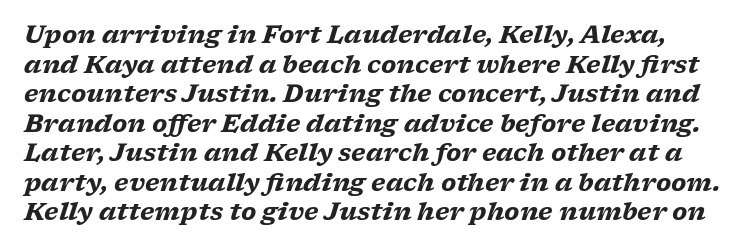
Letter spacing: default. If you drew a line through each stem, it would be angled. Descenders hang freely into open space. These words are printed bold, with thick strokes throughout.
